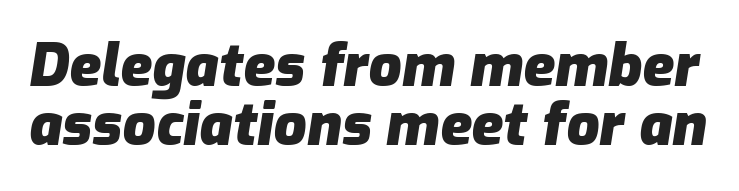
Q: Is the text bold? A: Yes.
Q: Is the text italic (slanted)? A: Yes, it leans right by about 9 degrees.
Q: Is the text underlined? A: No.
Q: Is the spacing between letters normal or unusually wide? A: Normal.
Q: Is the spacing between lines tight, normal or loose? A: Tight.
Q: Width (condensed, normal, or wide)? A: Normal.
Q: Stroke contrast? A: Low.
Q: x-height? A: Medium.
Q: Monospaced? A: No.
